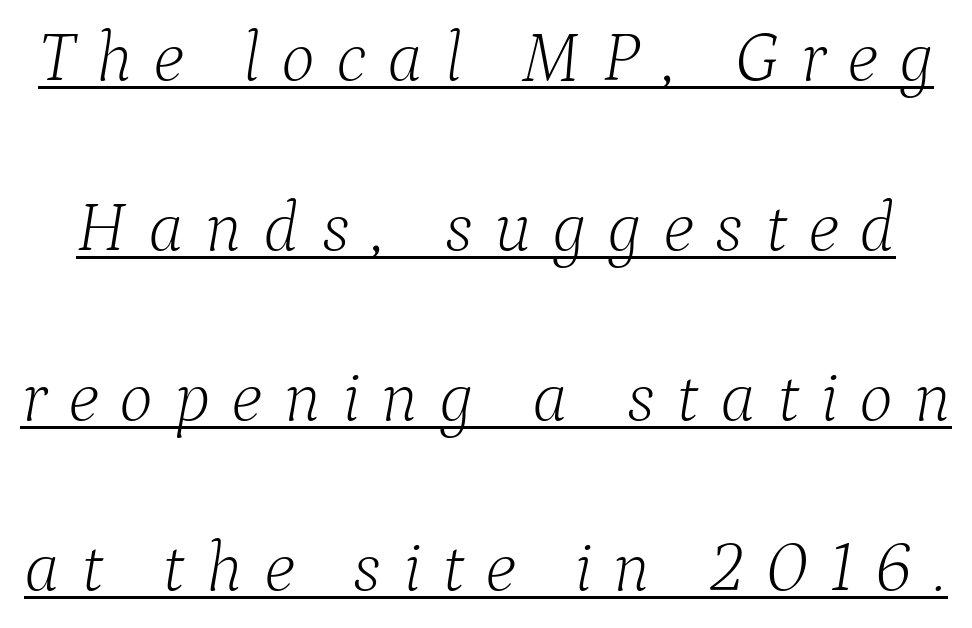
{"serif": "yes", "italic": "yes", "lean": "right", "slant_degrees": 9, "bold": "no", "weight": "light", "width": "normal", "stroke_contrast": "low", "x_height": "medium", "monospaced": "no", "underline": "yes", "line_spacing": "loose", "line_spacing_ratio": 2.36, "letter_spacing": "wide", "letter_spacing_em": 0.29, "glyph_px": 72}
